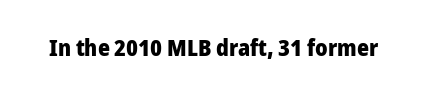
The image shows 23 px bold type, upright; set normal letter spacing, not underlined.
